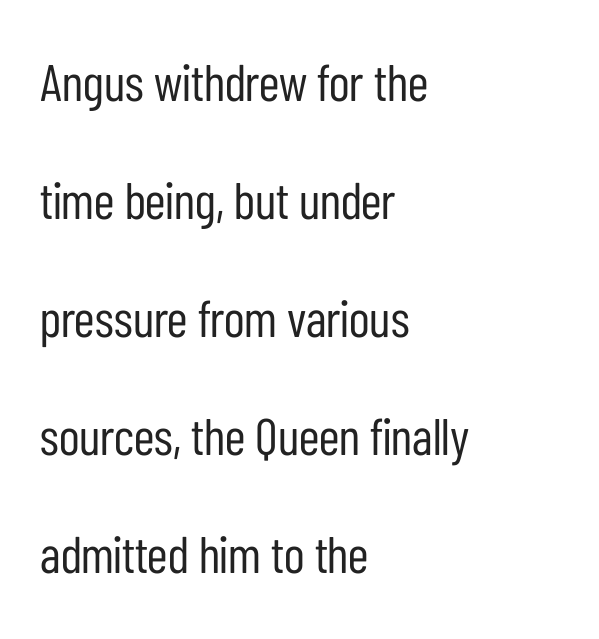
{"serif": "no", "italic": "no", "bold": "no", "weight": "regular", "width": "condensed", "stroke_contrast": "low", "x_height": "medium", "monospaced": "no", "underline": "no", "align": "left", "line_spacing": "loose", "line_spacing_ratio": 2.27, "letter_spacing": "normal", "letter_spacing_em": 0.0, "glyph_px": 52}
